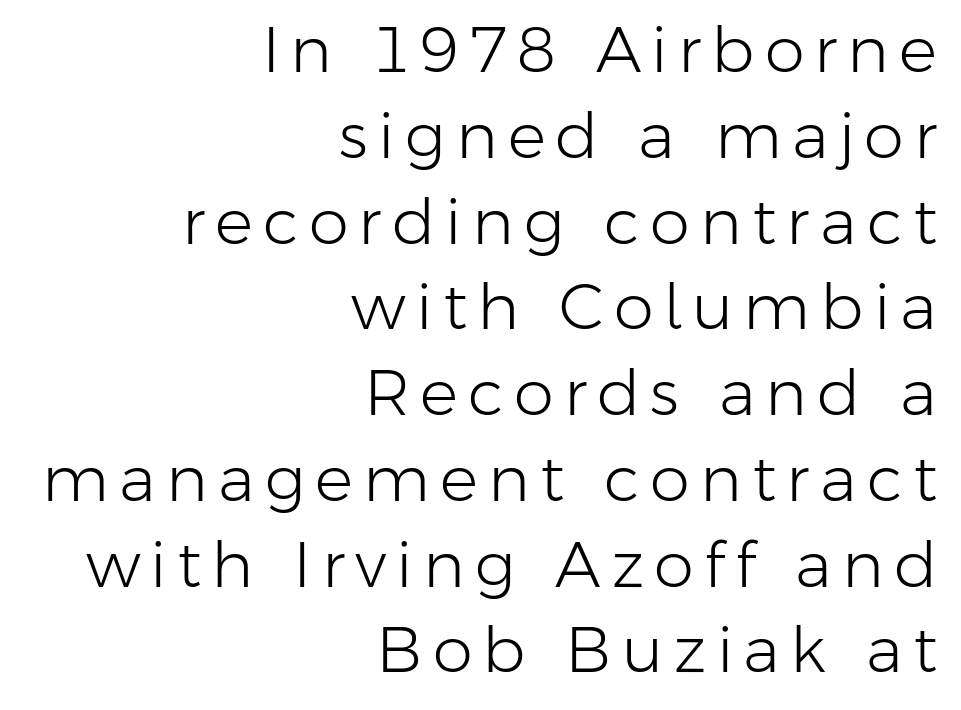
Each stroke keeps to a modest, everyday thickness or less. Is there much room between lines? A standard amount, neither cramped nor airy. This sample uses an upright cut, with every glyph sitting square on the baseline. Unmarked baselines from the first word to the last.
